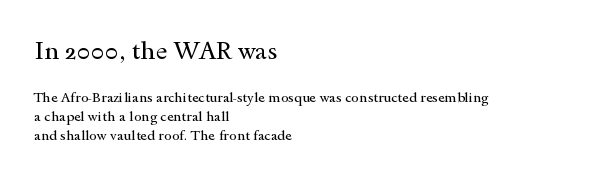
{"italic": "no", "bold": "no", "underline": "no", "align": "left", "line_spacing": "normal", "line_spacing_ratio": 1.35, "letter_spacing": "normal", "letter_spacing_em": 0.0, "larger_block": "first", "size_ratio": 1.79, "glyph_px": 25}
